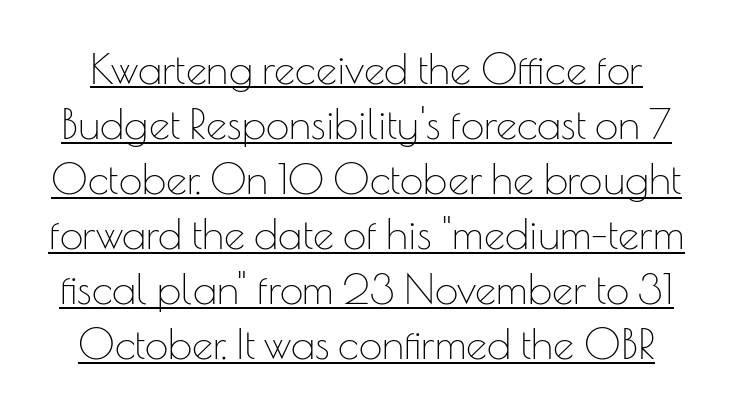
A baseline rule has been typeset under these characters. No heavy texture on the line: the type isn't bold. Note: no serifs on the glyphs. If you drew a line through each stem, it would be perfectly vertical. Proportional: the letters do not fall into vertical columns. Here the glyphs are tracked normally, forming tight word shapes.
